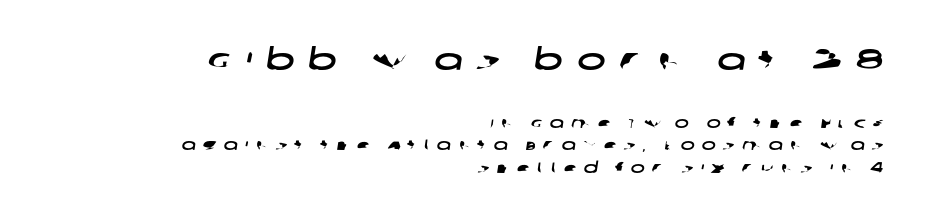
Q: Is the typeface a serif or a sans-serif typeface? A: Sans-serif.
Q: Is the text underlined? A: No.
Q: How is the paragraph aligned? A: Right-aligned.
Q: Is the spacing between letters normal or unusually wide? A: Unusually wide.
Q: Is the spacing between lines tight, normal or loose? A: Normal.
Q: Which block of text is set in a larger size, the first (top) or the second (bottom)? A: The first (top) one.
Q: Width (condensed, normal, or wide)? A: Wide.
Q: Stroke contrast? A: Low.
Q: x-height? A: Large.
Q: Monospaced? A: No.
